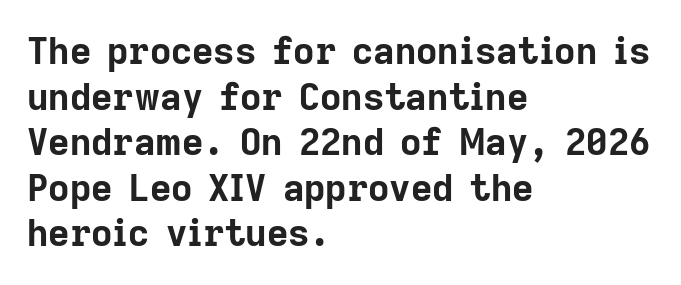
The image shows 37 px bold sans-serif type, upright; set left-aligned, line spacing 1.23x, normal letter spacing, not underlined; low stroke contrast and a medium x-height.
